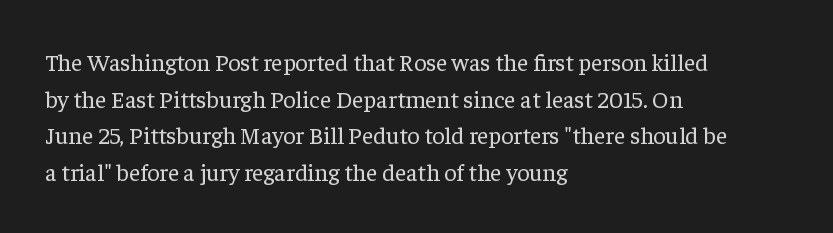
Q: Is the text bold? A: No.
Q: Is the text italic (slanted)? A: No, it is upright.
Q: Is the text underlined? A: No.
Q: How is the paragraph aligned? A: Left-aligned.
Q: Is the spacing between letters normal or unusually wide? A: Normal.
Q: Is the spacing between lines tight, normal or loose? A: Normal.
